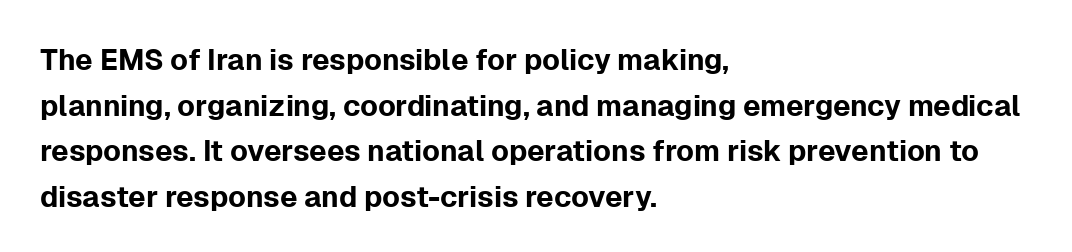
The image shows 29 px sans-serif type, upright; set left-aligned, normal line spacing (1.57x), normal letter spacing, not underlined; low stroke contrast and a medium x-height.
